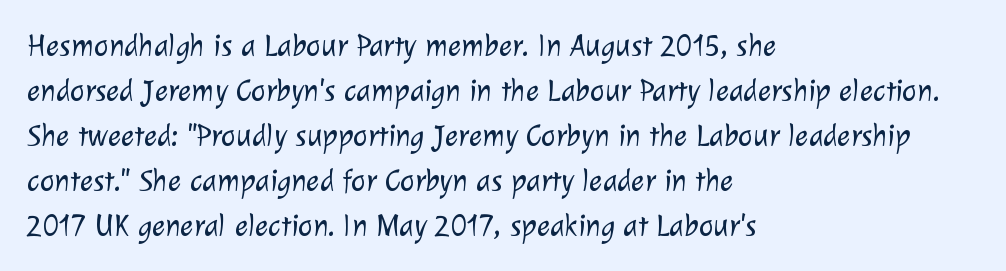
Q: Is the text bold? A: No.
Q: Is the typeface a serif or a sans-serif typeface? A: Sans-serif.
Q: Is the text underlined? A: No.
Q: How is the paragraph aligned? A: Left-aligned.
Q: Is the spacing between letters normal or unusually wide? A: Normal.
Q: Is the spacing between lines tight, normal or loose? A: Normal.
Q: Width (condensed, normal, or wide)? A: Normal.
Q: Stroke contrast? A: Low.
Q: x-height? A: Medium.
Q: Monospaced? A: No.
